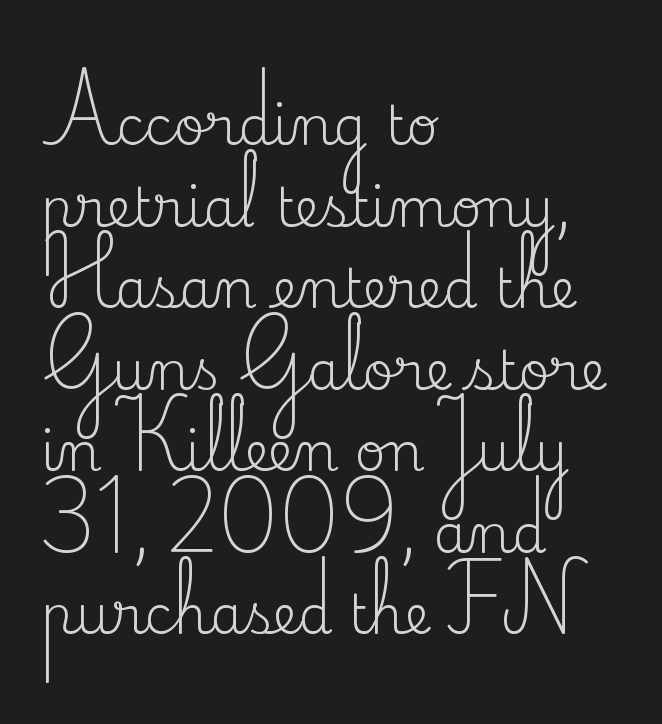
The image shows 54 px regular-weight serif type, upright; set left-aligned, normal line spacing (1.51x), normal letter spacing, not underlined; medium stroke contrast and a small x-height.
